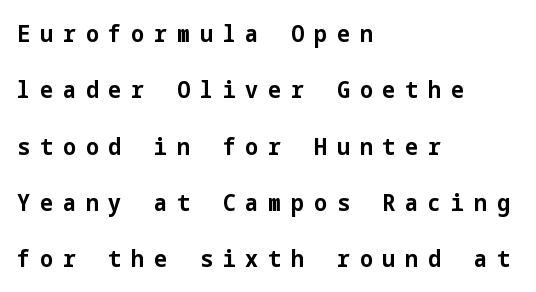
Glance below the letters and you will spot only blank space. I'd describe the lettering as bold — thick and assertive. The vertical gap from one line to the next is large. Ascenders rise straight up at ninety degrees. In terms of letterspacing, this is a distinctly airy, spread setting. Where is the straight margin? On the left.
